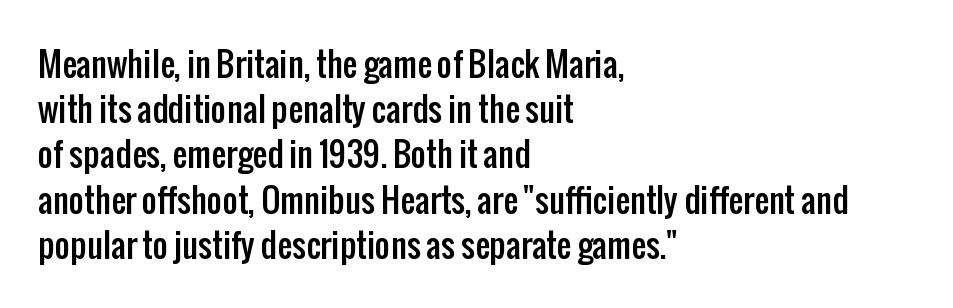
Standard letterfit; no display-style spreading of the glyphs. Grotesque or geometric, the face here clearly has no serifs. Line beginnings align vertically; line endings do not. Horizontal bands of white between lines are of average thickness. These lines were composed using upright roman letters.
